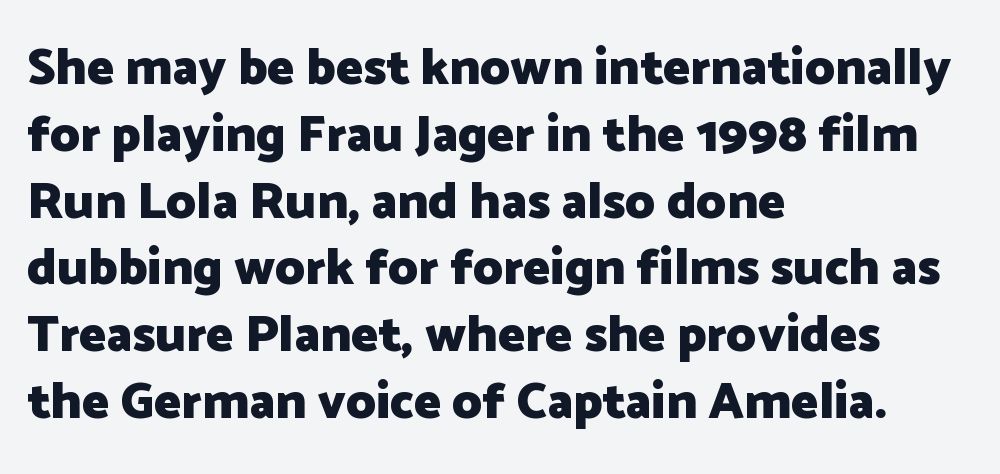
{"serif": "no", "italic": "no", "bold": "yes", "weight": "heavy", "width": "normal", "stroke_contrast": "low", "x_height": "medium", "monospaced": "no", "underline": "no", "align": "left", "line_spacing": "normal", "line_spacing_ratio": 1.31, "letter_spacing": "normal", "letter_spacing_em": 0.0, "glyph_px": 51}
